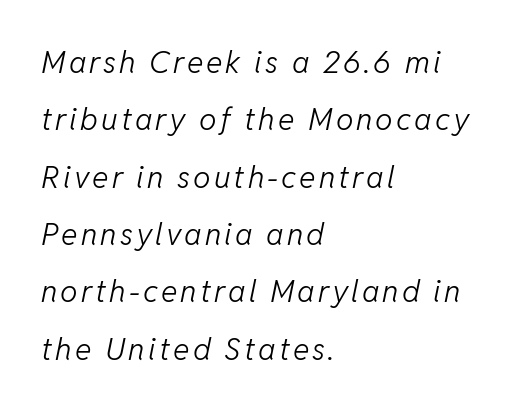
The image shows 31 px light type, italic (leaning right); set left-aligned, line spacing 1.85x, not underlined; low stroke contrast and a medium x-height.
